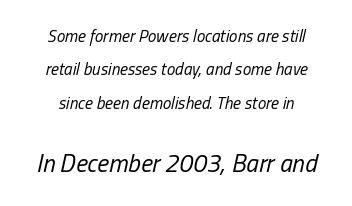
The image shows 25 px text type, italic (leaning right); set centered, loose line spacing (1.96x), normal letter spacing, not underlined; the second (bottom) block is 1.47x larger.
